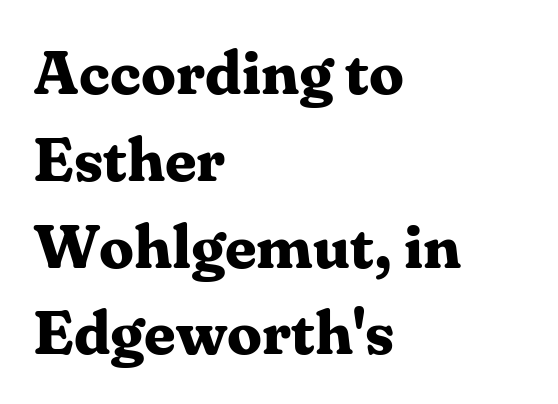
Q: Is the text bold? A: Yes.
Q: Is the text italic (slanted)? A: No, it is upright.
Q: Is the typeface a serif or a sans-serif typeface? A: Serif.
Q: Is the text underlined? A: No.
Q: How is the paragraph aligned? A: Left-aligned.
Q: Is the spacing between letters normal or unusually wide? A: Normal.
Q: Is the spacing between lines tight, normal or loose? A: Normal.
Q: Width (condensed, normal, or wide)? A: Normal.
Q: Stroke contrast? A: Medium.
Q: x-height? A: Medium.
Q: Monospaced? A: No.
